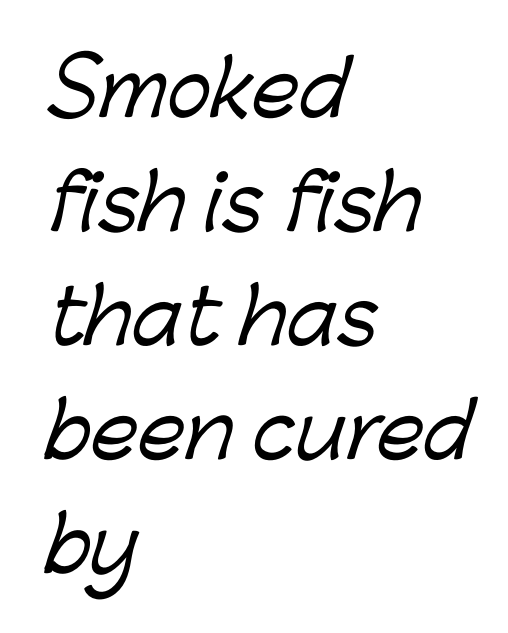
This sample has the flowing, uneven cadence of proportional lettering. These lines sit exactly where default settings would place them. Type without underlining. The lines are quadded left.
